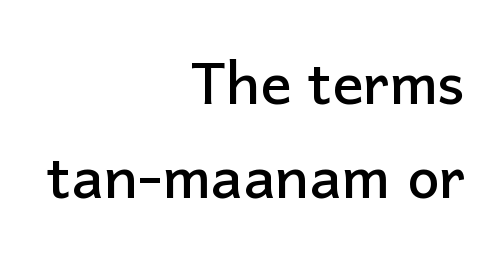
{"serif": "no", "italic": "no", "width": "normal", "stroke_contrast": "low", "x_height": "medium", "monospaced": "no", "underline": "no", "align": "right", "line_spacing_ratio": 1.22, "letter_spacing": "normal", "letter_spacing_em": 0.0, "glyph_px": 77}
